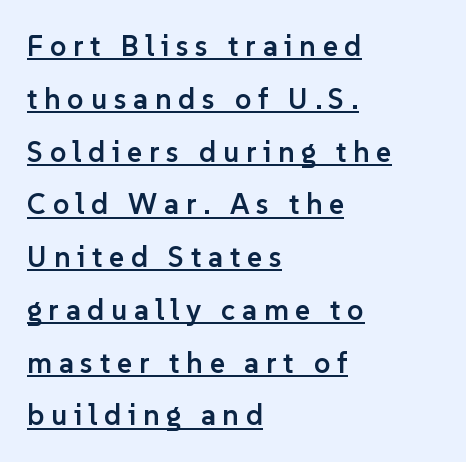
Q: Is the text bold? A: Semi-bold.
Q: Is the text italic (slanted)? A: No, it is upright.
Q: Is the typeface a serif or a sans-serif typeface? A: Sans-serif.
Q: Is the text underlined? A: Yes.
Q: How is the paragraph aligned? A: Left-aligned.
Q: Is the spacing between letters normal or unusually wide? A: Unusually wide.
Q: Width (condensed, normal, or wide)? A: Normal.
Q: Stroke contrast? A: Low.
Q: x-height? A: Medium.
Q: Monospaced? A: No.
